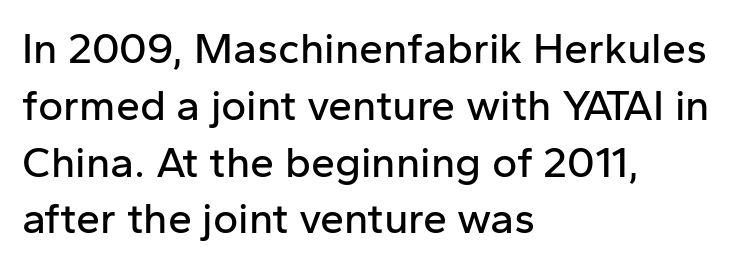
The rendering uses natural spacing where letterforms have individual widths. This is roman type, the default non-slanted kind. Line starts are locked; line ends wander. I'd call this a sans setting — the letters go barefoot. Quick note: underline off.
